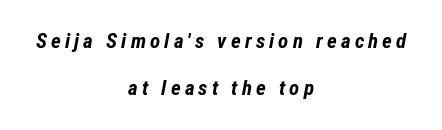
The image shows 21 px bold type, italic (leaning right); set centered, loose line spacing (2.26x), unusually wide letter spacing (+0.2 em), not underlined.
